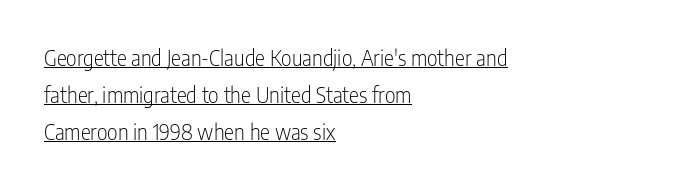
{"italic": "no", "bold": "no", "underline": "yes", "align": "left", "line_spacing_ratio": 1.76, "letter_spacing": "normal", "letter_spacing_em": 0.0, "glyph_px": 21}
